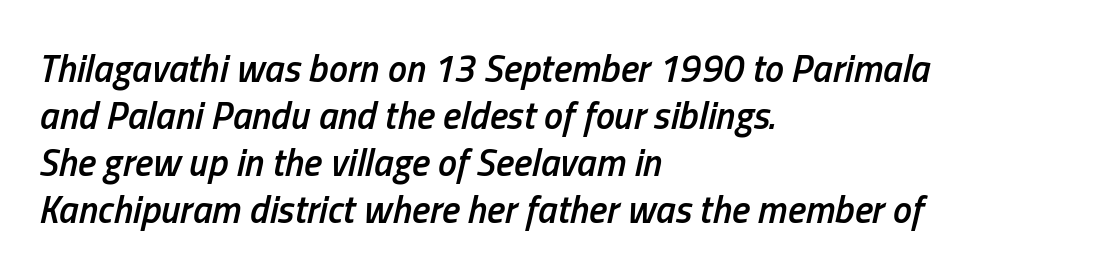
The image shows 38 px semibold, condensed type, italic (leaning right); set left-aligned, line spacing 1.24x, normal letter spacing, not underlined; low stroke contrast and a medium x-height.
